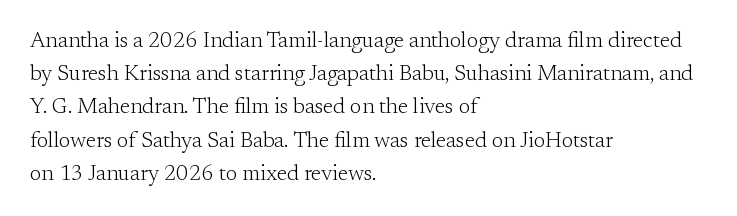
{"italic": "no", "bold": "no", "underline": "no", "align": "left", "line_spacing": "normal", "line_spacing_ratio": 1.51, "letter_spacing": "normal", "letter_spacing_em": 0.0, "glyph_px": 22}
